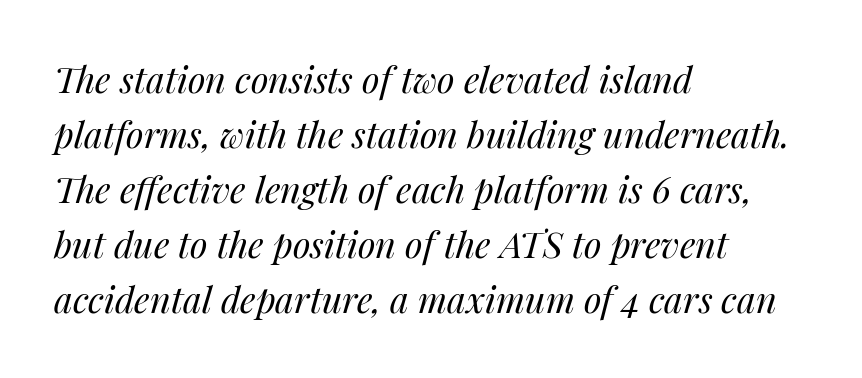
The image shows 36 px regular-weight type, italic (leaning right); set left-aligned, normal line spacing (1.53x), normal letter spacing, not underlined; medium stroke contrast and a medium x-height.
